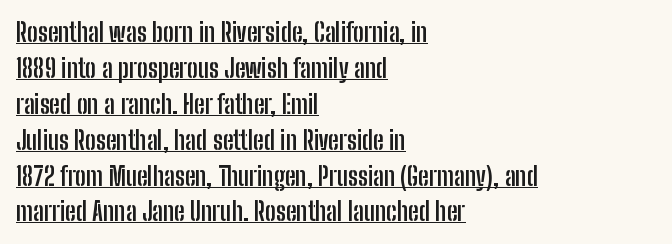
On the weight axis this lands at bold, roughly 700. Ordinary non-slanted type is in use. Students, observe the line beneath the letters — that is underlining. Where is the straight margin? On the left. The rows are spaced the way most documents space them.
